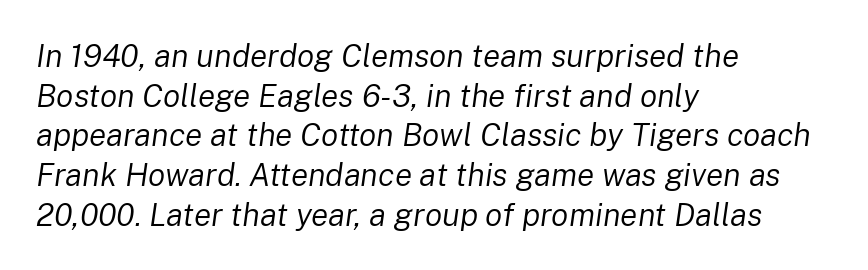
In terms of posture, this sample is oblique. Does the copy run flush right? No — it runs flush left. Bold? No — there's no thickening of the strokes. The letters sit at their default tracking, neither squeezed nor spread.
